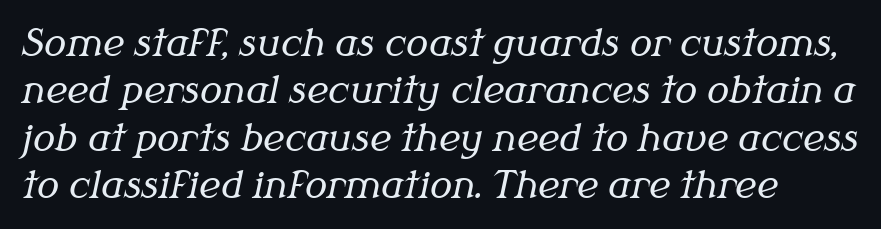
Q: Is the text bold? A: No.
Q: Is the text italic (slanted)? A: Yes, it leans right by about 12 degrees.
Q: Is the typeface a serif or a sans-serif typeface? A: Serif.
Q: Is the text underlined? A: No.
Q: How is the paragraph aligned? A: Left-aligned.
Q: Is the spacing between letters normal or unusually wide? A: Normal.
Q: Is the spacing between lines tight, normal or loose? A: Normal.
Q: Width (condensed, normal, or wide)? A: Normal.
Q: Stroke contrast? A: Medium.
Q: x-height? A: Medium.
Q: Monospaced? A: No.
